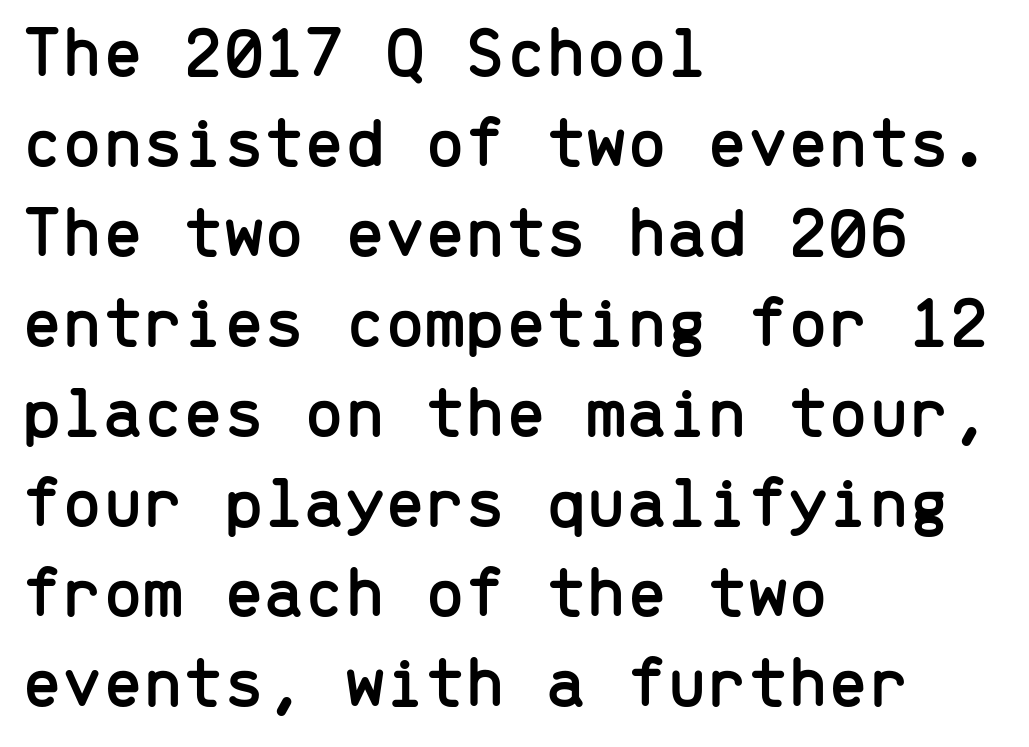
Do the characters align in a grid? Yes, the font is monospaced. Line spacing here is normal. Layout note: lines flush left. No extra tracking has been applied to these lines.
